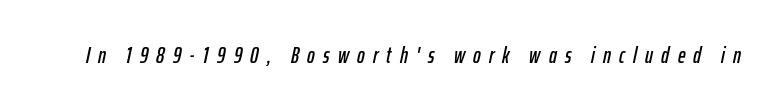
The passage shown has open, widely tracked lettering throughout. Check the space under the baseline: it is left empty. Posture: slanted.
